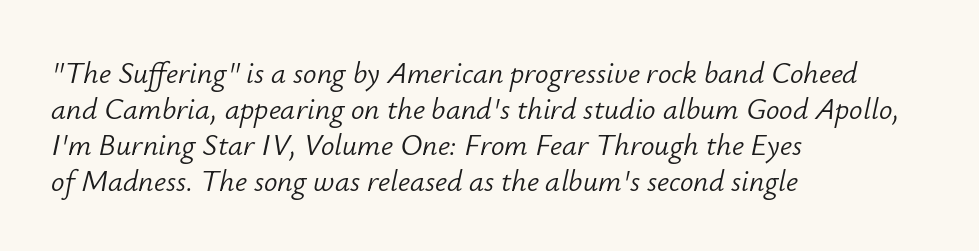
Ink coverage per letter is moderate at most. Clear beneath every line of the passage. Proportional: the letters do not fall into vertical columns. Words appear dense and cohesive because spacing is normal. The rendering applies a slant to the glyphs.
